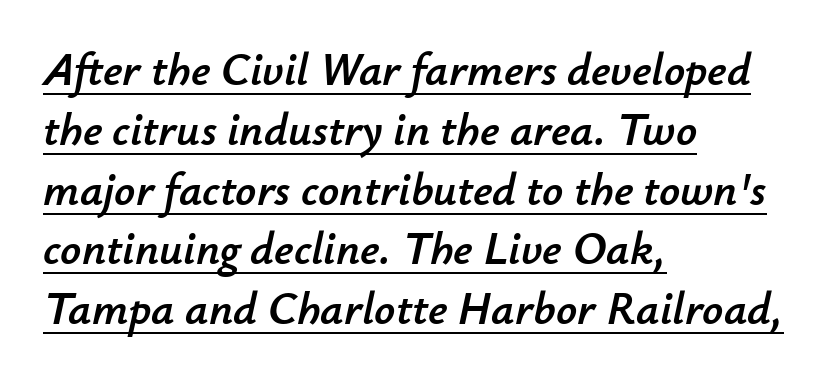
Q: Is the text italic (slanted)? A: Yes, it leans right by about 12 degrees.
Q: Is the text underlined? A: Yes.
Q: How is the paragraph aligned? A: Left-aligned.
Q: Is the spacing between letters normal or unusually wide? A: Normal.
Q: Is the spacing between lines tight, normal or loose? A: Normal.
Q: Width (condensed, normal, or wide)? A: Normal.
Q: Stroke contrast? A: Low.
Q: x-height? A: Small.
Q: Monospaced? A: No.
